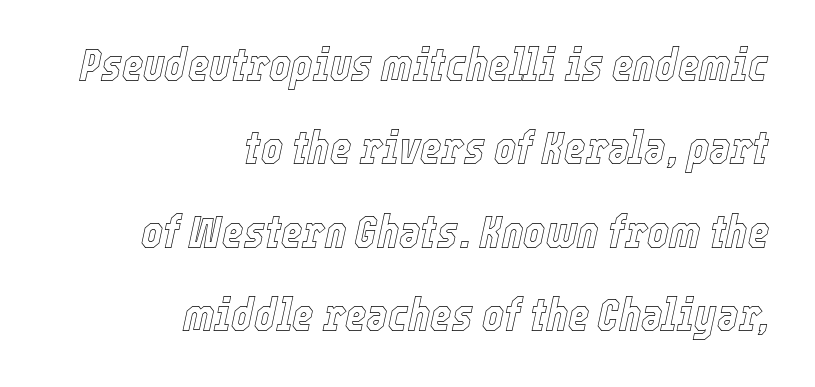
Q: Is the text italic (slanted)? A: Yes, it leans right by about 12 degrees.
Q: Is the text underlined? A: No.
Q: How is the paragraph aligned? A: Right-aligned.
Q: Is the spacing between letters normal or unusually wide? A: Normal.
Q: Width (condensed, normal, or wide)? A: Condensed.
Q: x-height? A: Medium.
Q: Monospaced? A: No.
